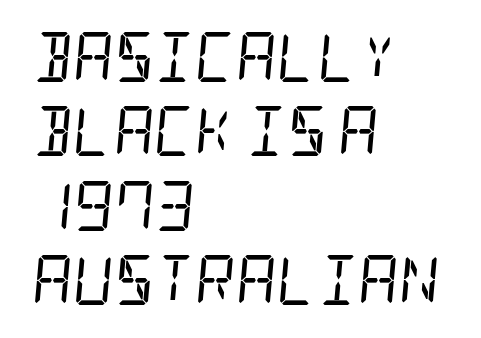
The image shows 50 px regular-weight, condensed serif type, italic (leaning right); set left-aligned, normal line spacing (1.49x), normal letter spacing, not underlined; low stroke contrast and a large x-height.
